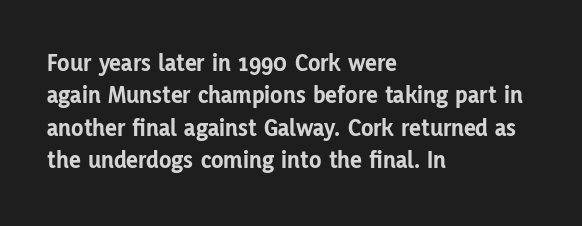
Q: Is the text bold? A: Yes.
Q: Is the text italic (slanted)? A: No, it is upright.
Q: Is the text underlined? A: No.
Q: How is the paragraph aligned? A: Left-aligned.
Q: Is the spacing between letters normal or unusually wide? A: Normal.
Q: Is the spacing between lines tight, normal or loose? A: Normal.
